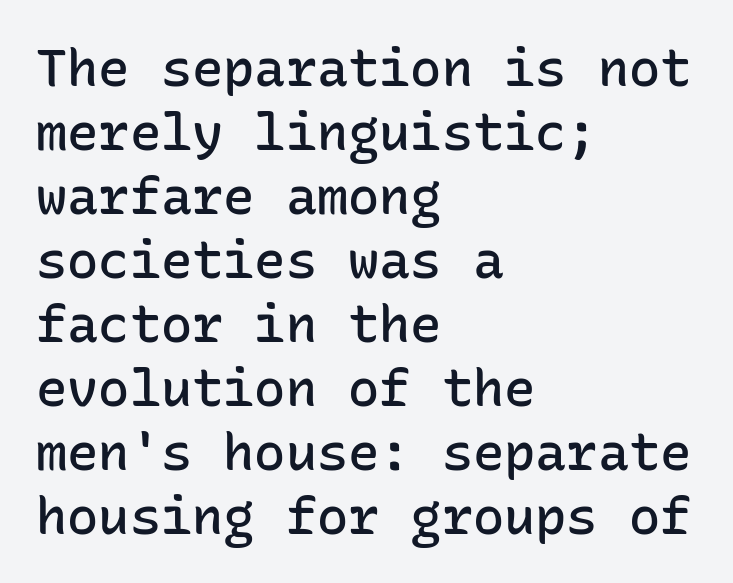
{"serif": "no", "italic": "no", "bold": "semi", "weight": "semibold", "width": "normal", "stroke_contrast": "low", "x_height": "medium", "monospaced": "yes", "underline": "no", "align": "left", "line_spacing_ratio": 1.23, "letter_spacing": "normal", "letter_spacing_em": 0.0, "glyph_px": 52}
